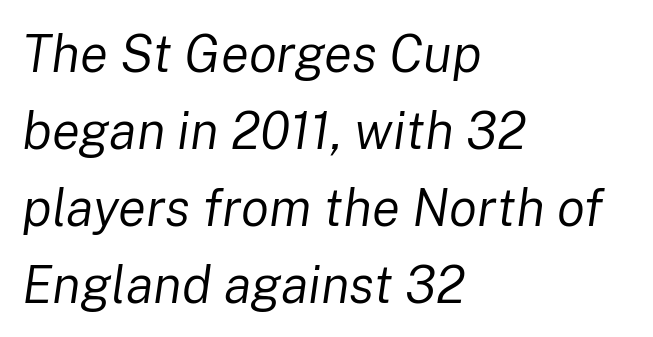
The image shows 52 px regular-weight type, italic (leaning right); set left-aligned, normal line spacing (1.48x), normal letter spacing, not underlined; low stroke contrast and a medium x-height.
